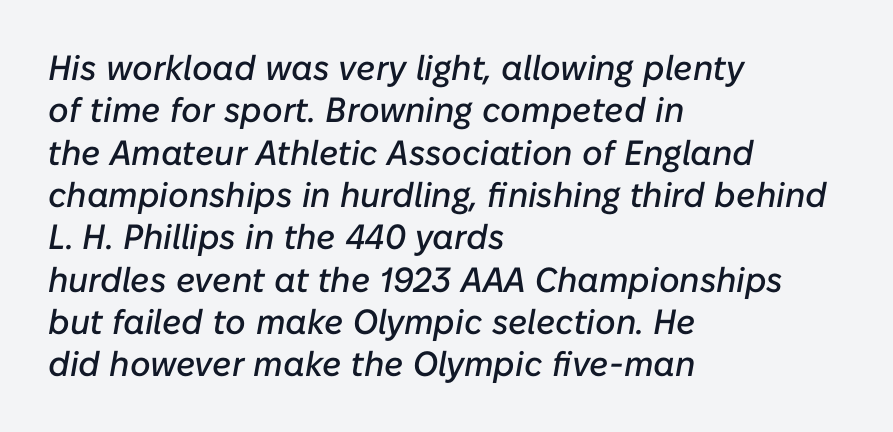
The image shows 35 px text type, italic (leaning right); set left-aligned, line spacing 1.21x, normal letter spacing, not underlined; low stroke contrast and a medium x-height.
